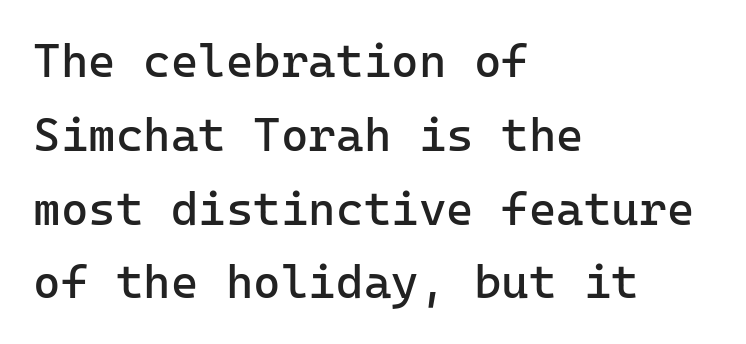
The image shows 47 px regular-weight sans-serif type, upright, monospaced; set left-aligned, normal line spacing (1.57x), normal letter spacing, not underlined; low stroke contrast and a medium x-height.
